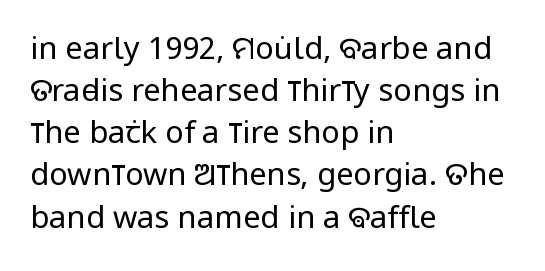
The image shows 31 px regular-weight, condensed sans-serif type, upright; set left-aligned, normal line spacing (1.36x), normal letter spacing, not underlined; low stroke contrast and a large x-height.
